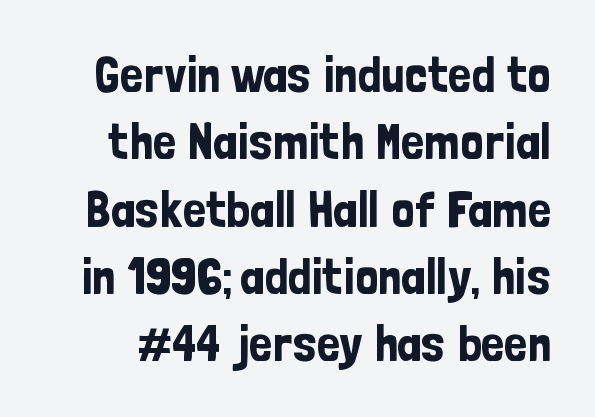
{"serif": "no", "italic": "no", "width": "condensed", "stroke_contrast": "low", "x_height": "medium", "monospaced": "no", "underline": "no", "line_spacing": "normal", "line_spacing_ratio": 1.32, "letter_spacing": "normal", "letter_spacing_em": 0.0, "glyph_px": 51}
